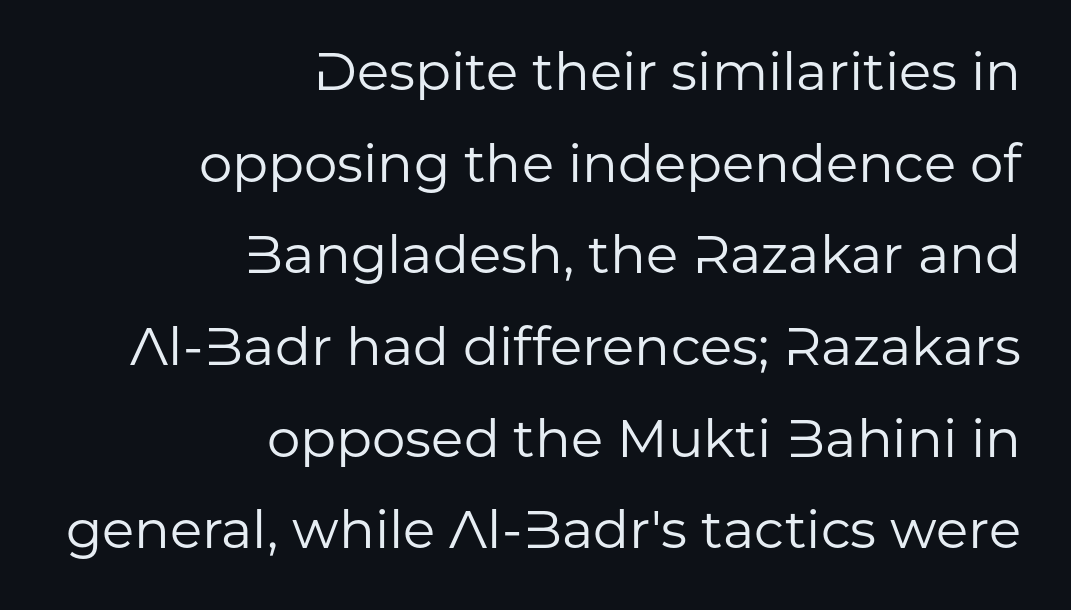
Q: Is the text bold? A: No.
Q: Is the text italic (slanted)? A: No, it is upright.
Q: Is the typeface a serif or a sans-serif typeface? A: Sans-serif.
Q: Is the text underlined? A: No.
Q: How is the paragraph aligned? A: Right-aligned.
Q: Is the spacing between letters normal or unusually wide? A: Normal.
Q: Width (condensed, normal, or wide)? A: Normal.
Q: Stroke contrast? A: Low.
Q: x-height? A: Medium.
Q: Monospaced? A: No.
